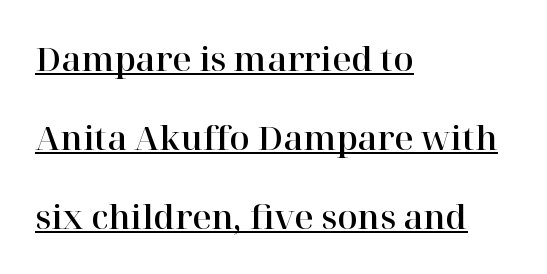
The image shows 33 px serif type, upright; set left-aligned, loose line spacing (2.39x), normal letter spacing, underlined; high stroke contrast and a medium x-height.
